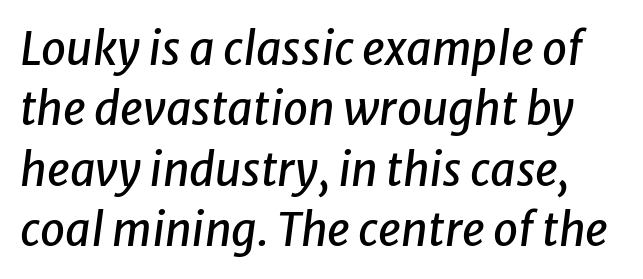
{"italic": "yes", "lean": "right", "slant_degrees": 8, "width": "normal", "stroke_contrast": "low", "x_height": "medium", "monospaced": "no", "underline": "no", "line_spacing": "normal", "line_spacing_ratio": 1.34, "letter_spacing": "normal", "letter_spacing_em": 0.0, "glyph_px": 45}
